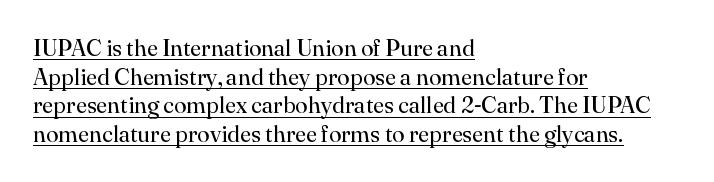
Q: Is the text bold? A: No.
Q: Is the text italic (slanted)? A: No, it is upright.
Q: Is the text underlined? A: Yes.
Q: How is the paragraph aligned? A: Left-aligned.
Q: Is the spacing between letters normal or unusually wide? A: Normal.
Q: Is the spacing between lines tight, normal or loose? A: Normal.
